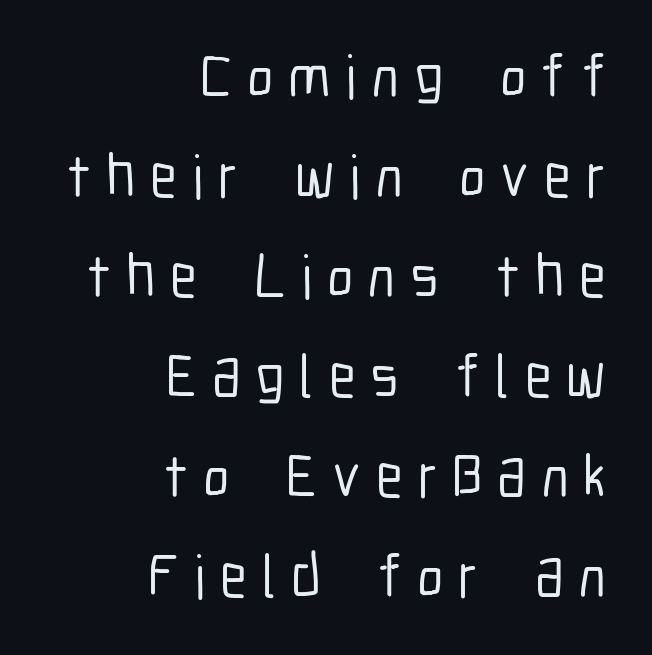
This sample has the flowing, uneven cadence of proportional lettering. A typesetter would label this face a sans. This sample uses an upright cut, with every glyph sitting square on the baseline. Compared with typical body copy, the letter spacing here is much looser.
